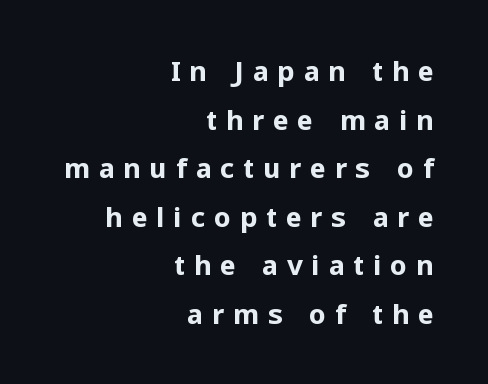
{"italic": "no", "bold": "yes", "underline": "no", "align": "right", "line_spacing_ratio": 1.8, "letter_spacing": "wide", "letter_spacing_em": 0.32, "glyph_px": 27}
